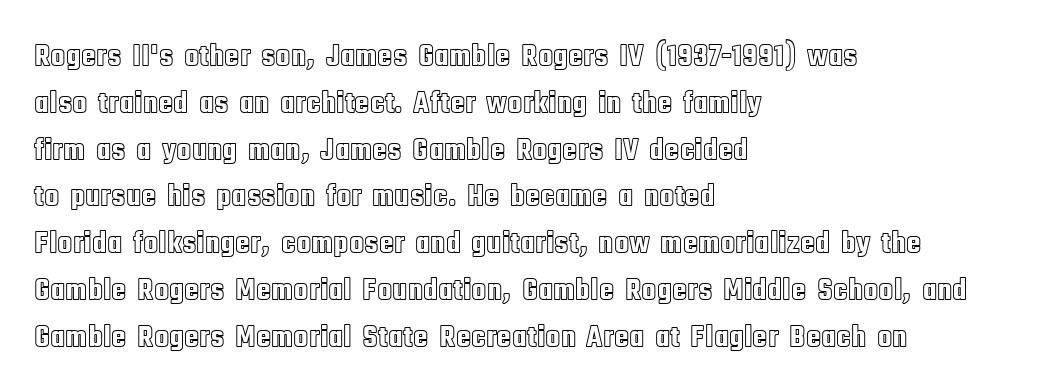
Q: Is the text italic (slanted)? A: No, it is upright.
Q: Is the text underlined? A: No.
Q: How is the paragraph aligned? A: Left-aligned.
Q: Is the spacing between letters normal or unusually wide? A: Normal.
Q: Is the spacing between lines tight, normal or loose? A: Normal.
Q: Width (condensed, normal, or wide)? A: Condensed.
Q: x-height? A: Large.
Q: Monospaced? A: No.
